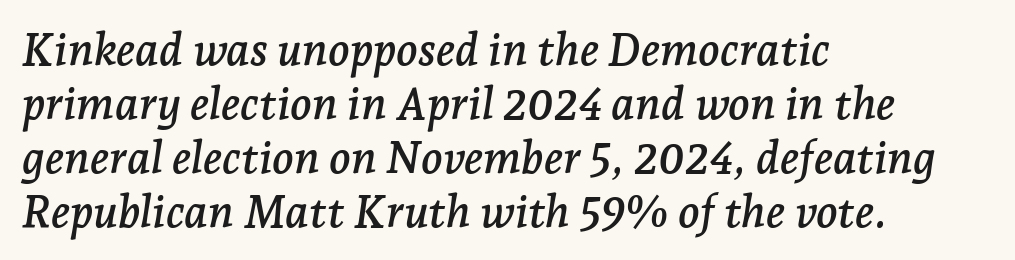
Notice how the passage keeps a crisp vertical edge on the left only. Emphasis-style slanted type is in use. The passage shown is typeset with a serif family. There is no visible air inserted between adjacent glyphs. Only glyphs here, with clear space below each row.
